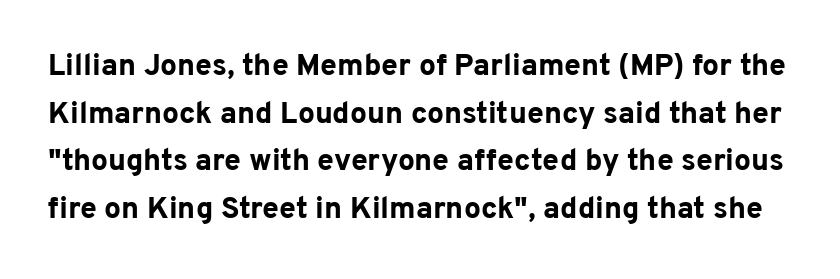
Think of a printed novel: that variable character pitch is what you see here. In terms of letterform style, serifs are entirely absent. Regarding leading, the lines here are spaced in the standard way. This is heavy type, rendered in bold.
